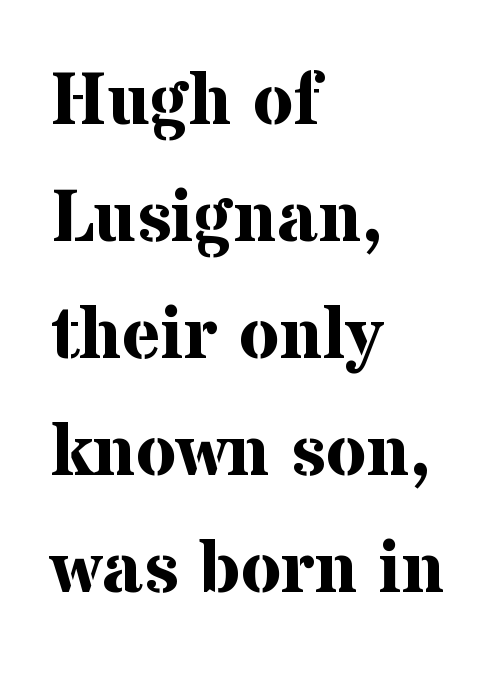
The image shows 74 px bold serif type, upright; set left-aligned, normal line spacing (1.58x), normal letter spacing, not underlined; medium stroke contrast and a medium x-height.
